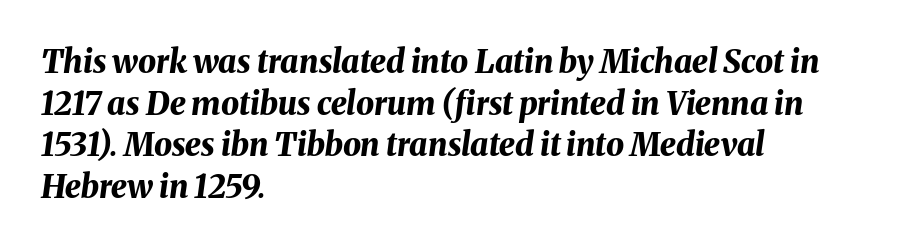
{"italic": "yes", "lean": "right", "slant_degrees": 8, "bold": "yes", "weight": "bold", "width": "normal", "stroke_contrast": "medium", "x_height": "medium", "monospaced": "no", "underline": "no", "align": "left", "line_spacing": "normal", "line_spacing_ratio": 1.3, "letter_spacing": "normal", "letter_spacing_em": 0.0, "glyph_px": 32}
